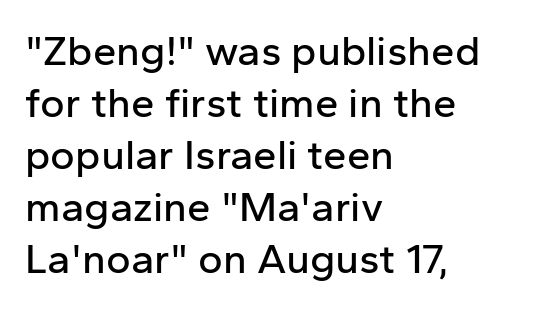
Q: Is the text italic (slanted)? A: No, it is upright.
Q: Is the typeface a serif or a sans-serif typeface? A: Sans-serif.
Q: Is the text underlined? A: No.
Q: How is the paragraph aligned? A: Left-aligned.
Q: Is the spacing between letters normal or unusually wide? A: Normal.
Q: Width (condensed, normal, or wide)? A: Normal.
Q: Stroke contrast? A: Low.
Q: x-height? A: Medium.
Q: Monospaced? A: No.
